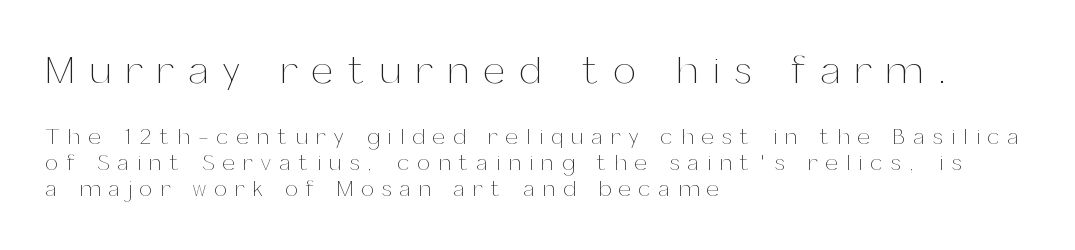
Q: Is the text bold? A: No.
Q: Is the text italic (slanted)? A: No, it is upright.
Q: Is the text underlined? A: No.
Q: How is the paragraph aligned? A: Left-aligned.
Q: Is the spacing between letters normal or unusually wide? A: Unusually wide.
Q: Which block of text is set in a larger size, the first (top) or the second (bottom)? A: The first (top) one.
Q: Width (condensed, normal, or wide)? A: Normal.
Q: Stroke contrast? A: Medium.
Q: x-height? A: Medium.
Q: Monospaced? A: No.
